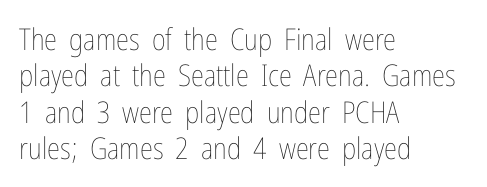
{"italic": "no", "bold": "no", "weight": "thin", "width": "condensed", "stroke_contrast": "low", "x_height": "medium", "monospaced": "no", "underline": "no", "align": "left", "line_spacing_ratio": 1.21, "letter_spacing": "normal", "letter_spacing_em": 0.0, "glyph_px": 30}
